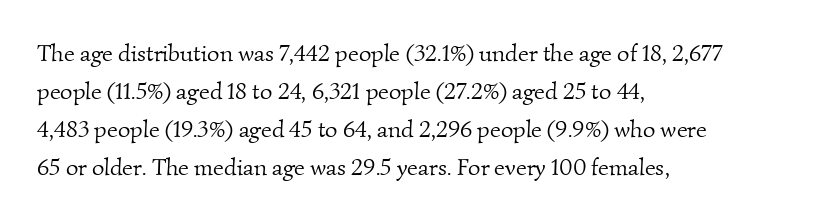
Q: Is the text bold? A: No.
Q: Is the text underlined? A: No.
Q: How is the paragraph aligned? A: Left-aligned.
Q: Is the spacing between letters normal or unusually wide? A: Normal.
Q: Is the spacing between lines tight, normal or loose? A: Normal.
